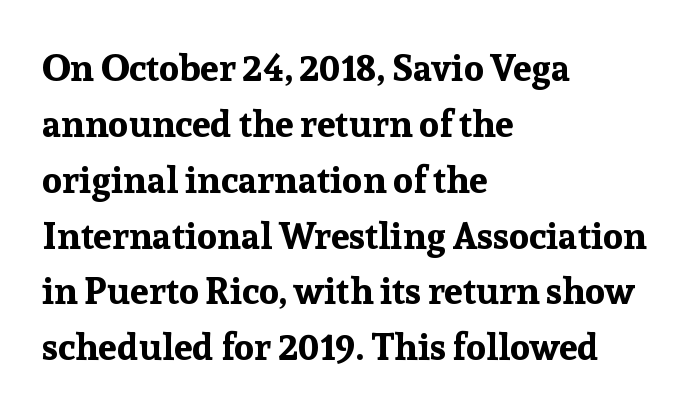
Q: Is the text bold? A: Yes.
Q: Is the text italic (slanted)? A: No, it is upright.
Q: Is the typeface a serif or a sans-serif typeface? A: Serif.
Q: Is the text underlined? A: No.
Q: How is the paragraph aligned? A: Left-aligned.
Q: Is the spacing between letters normal or unusually wide? A: Normal.
Q: Is the spacing between lines tight, normal or loose? A: Normal.
Q: Width (condensed, normal, or wide)? A: Normal.
Q: Stroke contrast? A: Low.
Q: x-height? A: Medium.
Q: Monospaced? A: No.
